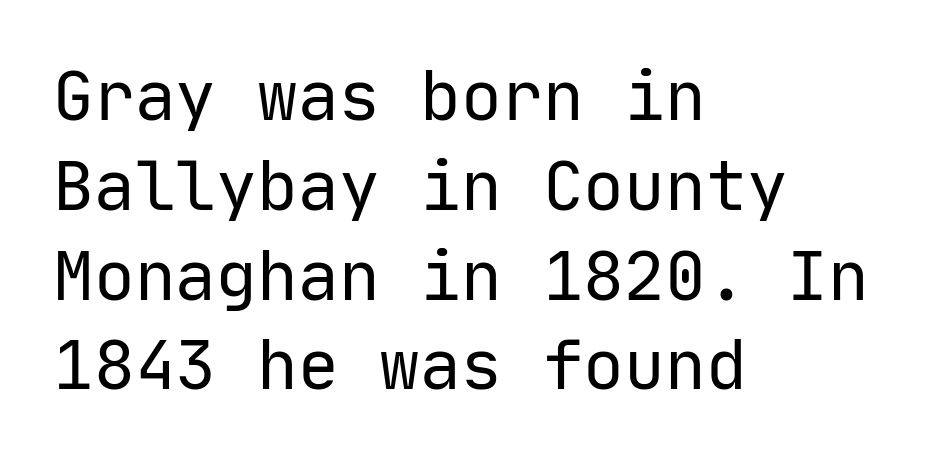
Decoration check: the copy has no underline. Summary of vertical rhythm: regular, with standard interline spacing. Is this a fixed-width face? Yes — each glyph sits in an identical cell. The text was rendered using a sans face with plain stroke endings. Tracking here is standard; glyphs follow each other at the usual distance.
